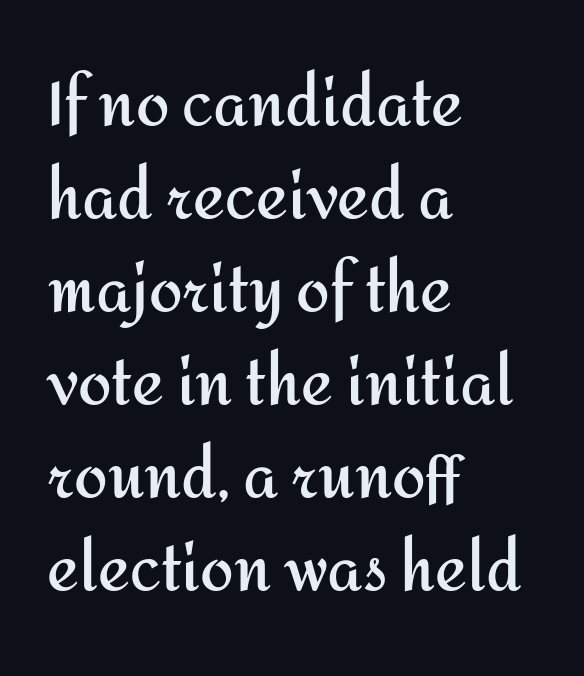
{"serif": "no", "italic": "no", "bold": "yes", "weight": "semibold", "width": "normal", "stroke_contrast": "medium", "x_height": "medium", "monospaced": "no", "underline": "no", "align": "left", "line_spacing": "normal", "line_spacing_ratio": 1.55, "letter_spacing": "normal", "letter_spacing_em": 0.0, "glyph_px": 60}
